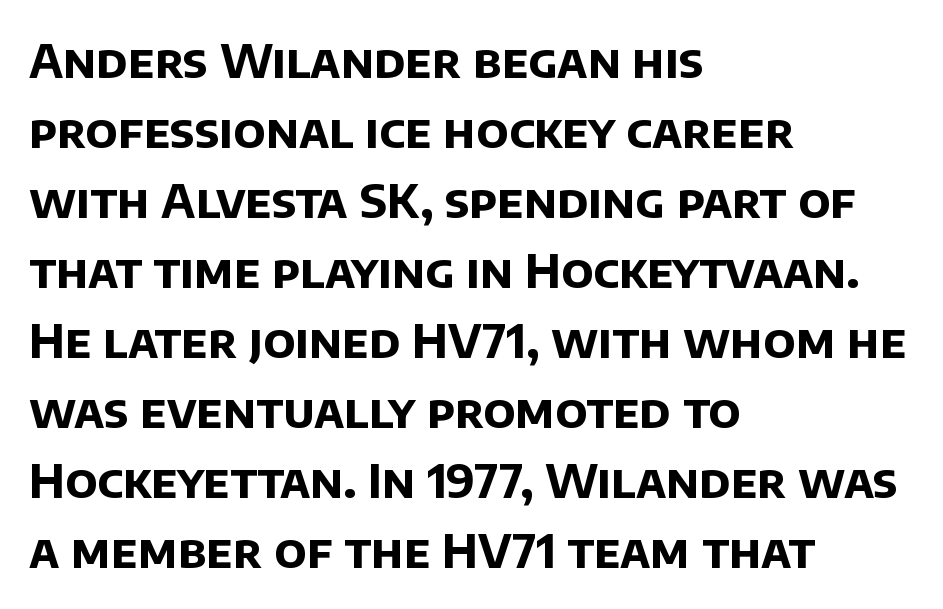
Q: Is the text bold? A: Yes.
Q: Is the typeface a serif or a sans-serif typeface? A: Sans-serif.
Q: Is the text underlined? A: No.
Q: How is the paragraph aligned? A: Left-aligned.
Q: Is the spacing between letters normal or unusually wide? A: Normal.
Q: Is the spacing between lines tight, normal or loose? A: Normal.
Q: Width (condensed, normal, or wide)? A: Normal.
Q: Stroke contrast? A: Low.
Q: x-height? A: Large.
Q: Monospaced? A: No.
